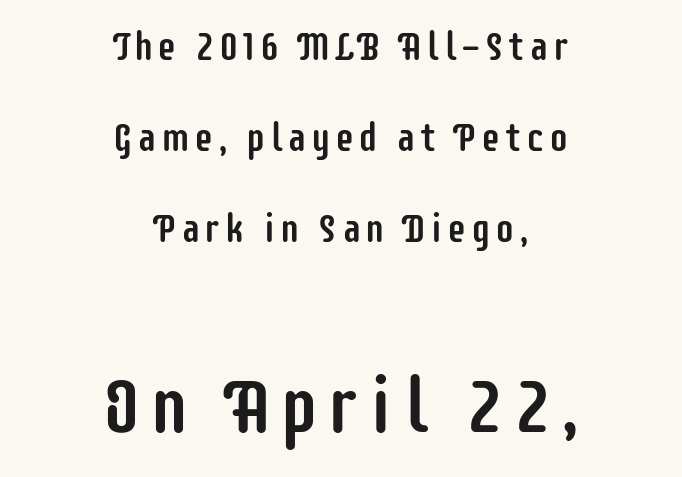
The line-height multiplier appears high, well above default. Words float on clear page, feet unadorned. This rendering uses center alignment, leaving both contours irregular but symmetric. Regarding serifs, this sample does without them. This sample has the flowing, uneven cadence of proportional lettering.
